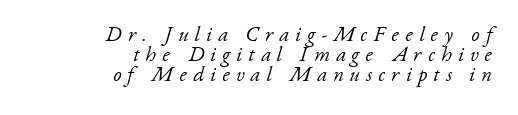
The image shows 21 px text type, italic (leaning right); set right-aligned, tight line spacing (0.96x), unusually wide letter spacing (+0.3 em), not underlined.
